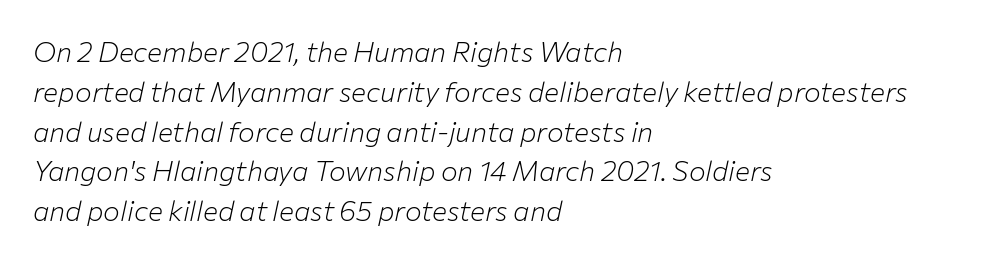
Emphasis-style slanted type is in use. Line spacing here is normal. Horizontally, the lines are justified to the leading edge only. Ink coverage per letter is moderate at most.
